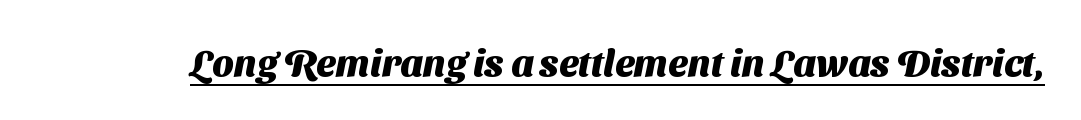
Q: Is the text bold? A: Yes.
Q: Is the typeface a serif or a sans-serif typeface? A: Sans-serif.
Q: Is the text underlined? A: Yes.
Q: Is the spacing between letters normal or unusually wide? A: Normal.
Q: Width (condensed, normal, or wide)? A: Normal.
Q: Stroke contrast? A: Medium.
Q: x-height? A: Medium.
Q: Monospaced? A: No.
